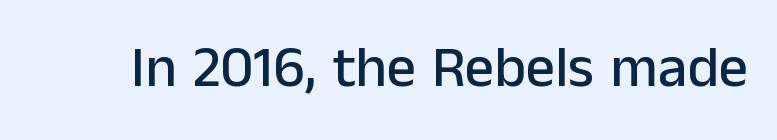
Style check: upright. There is no visible air inserted between adjacent glyphs. Regarding serifs, this sample does without them. Each letter keeps its own natural width here, so spacing adapts to shape. A bare baseline throughout the passage.
